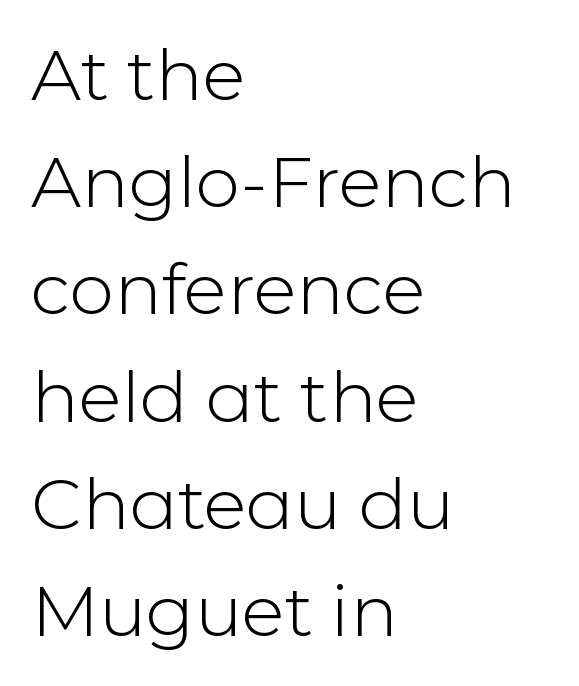
The image shows 71 px light sans-serif type, upright; set left-aligned, normal line spacing (1.51x), normal letter spacing, not underlined; low stroke contrast and a medium x-height.
